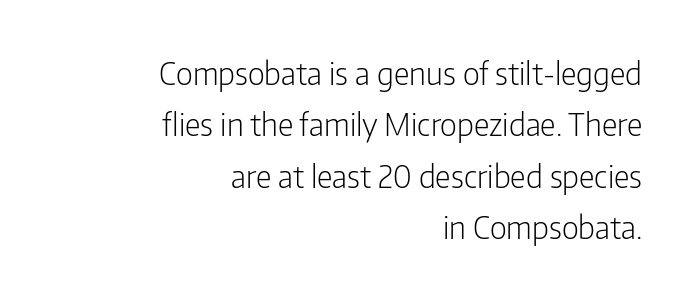
Check under the words: just untouched page. Here the designer chose a conventional face with non-uniform glyph widths. The tracking reads as untouched default to a designer's eye. These lines stack with their right ends in a neat column. A sans-serif font was chosen for this passage. Compared with a typical body face, this is equally light or lighter still.
